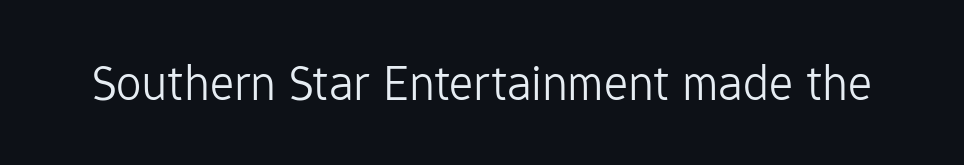
Q: Is the text bold? A: No.
Q: Is the text italic (slanted)? A: No, it is upright.
Q: Is the typeface a serif or a sans-serif typeface? A: Sans-serif.
Q: Is the text underlined? A: No.
Q: Is the spacing between letters normal or unusually wide? A: Normal.
Q: Width (condensed, normal, or wide)? A: Normal.
Q: Stroke contrast? A: Low.
Q: x-height? A: Medium.
Q: Monospaced? A: No.
